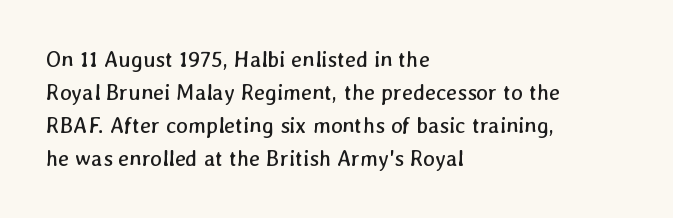
Students, note that the glyphs here touch the page at normal intervals. The lines are quadded left. Weight: not bold — regular or lighter. Vertically, the passage feels balanced, rows spaced as you'd expect. The baseline area is clear.
